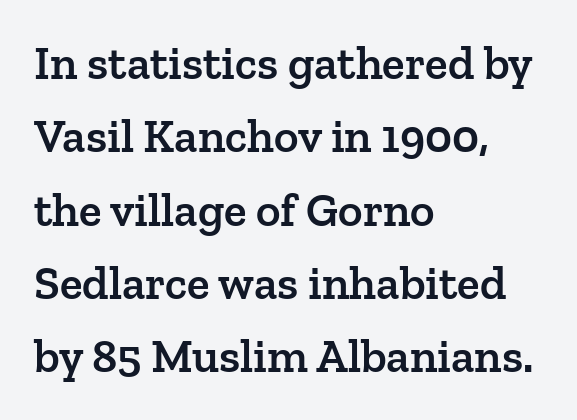
{"serif": "yes", "italic": "no", "bold": "semi", "weight": "semibold", "width": "normal", "stroke_contrast": "low", "x_height": "medium", "monospaced": "no", "underline": "no", "align": "left", "line_spacing": "normal", "line_spacing_ratio": 1.56, "letter_spacing": "normal", "letter_spacing_em": 0.0, "glyph_px": 47}
